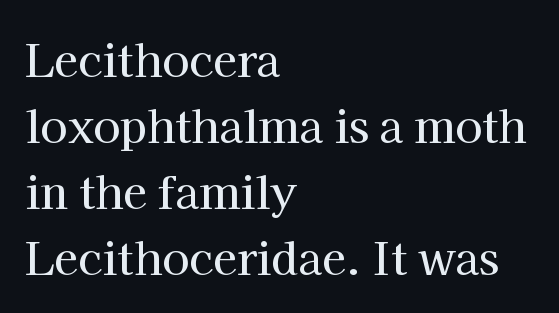
The image shows 44 px serif type, upright; set left-aligned, normal line spacing (1.5x), normal letter spacing, not underlined; high stroke contrast and a medium x-height.
